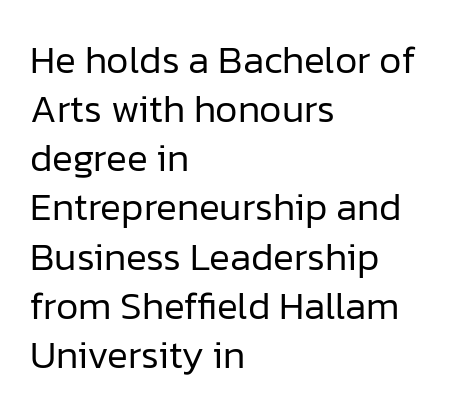
{"serif": "no", "italic": "no", "bold": "no", "weight": "regular", "width": "normal", "stroke_contrast": "low", "x_height": "medium", "monospaced": "no", "underline": "no", "align": "left", "line_spacing": "normal", "line_spacing_ratio": 1.26, "letter_spacing": "normal", "letter_spacing_em": 0.0, "glyph_px": 39}
